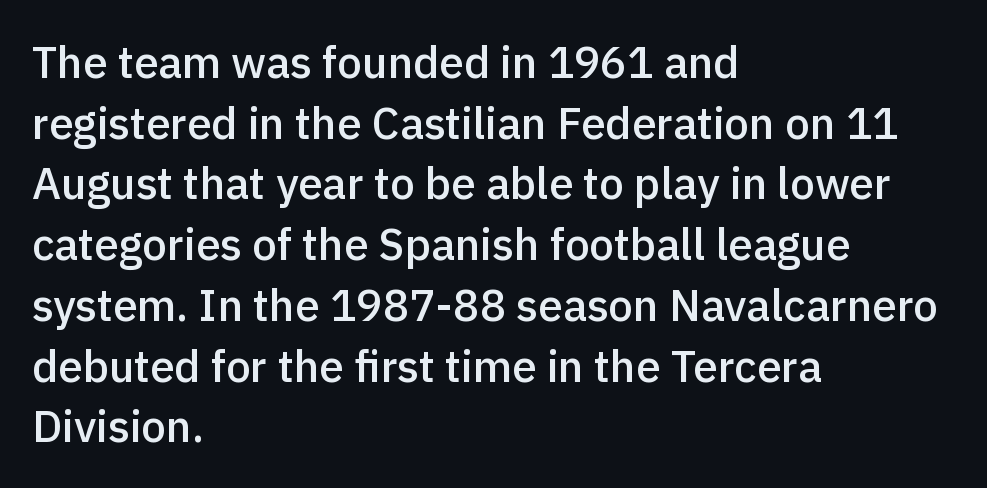
The typeface chosen for these lines omits serifs. The type sits square on the baseline with zero lean. Characters follow at the spacing the type designer built in. The letters advance in unequal steps, a hallmark of proportional type.
